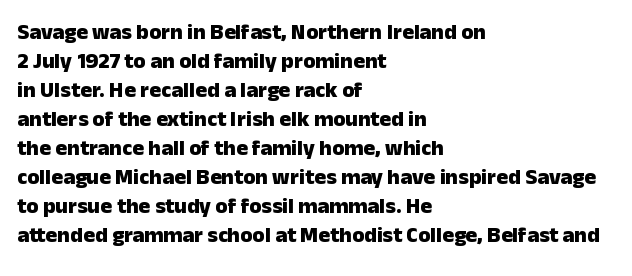
{"italic": "no", "bold": "yes", "underline": "no", "align": "left", "line_spacing": "normal", "line_spacing_ratio": 1.32, "letter_spacing": "normal", "letter_spacing_em": 0.0, "glyph_px": 22}
